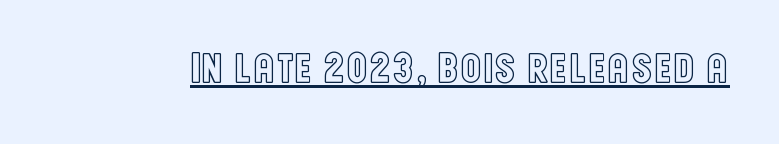
{"italic": "no", "width": "condensed", "x_height": "large", "monospaced": "no", "underline": "yes", "letter_spacing": "normal", "letter_spacing_em": 0.0, "glyph_px": 43}
